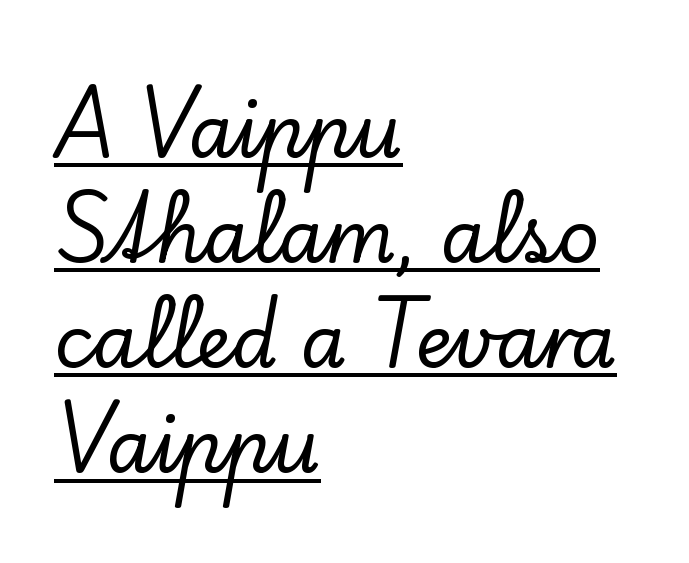
Q: Is the text italic (slanted)? A: Yes.
Q: Is the typeface a serif or a sans-serif typeface? A: Serif.
Q: Is the text underlined? A: Yes.
Q: How is the paragraph aligned? A: Left-aligned.
Q: Is the spacing between letters normal or unusually wide? A: Normal.
Q: Is the spacing between lines tight, normal or loose? A: Normal.
Q: Width (condensed, normal, or wide)? A: Normal.
Q: Stroke contrast? A: Low.
Q: x-height? A: Small.
Q: Monospaced? A: No.
